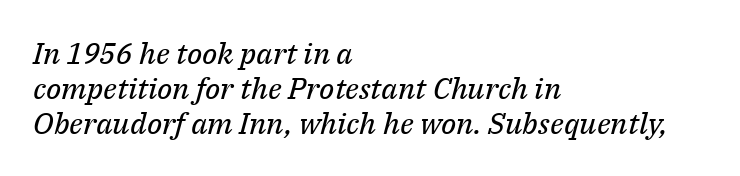
The image shows 30 px regular-weight serif type, italic (leaning right); set left-aligned, line spacing 1.16x, normal letter spacing, not underlined; medium stroke contrast and a medium x-height.
